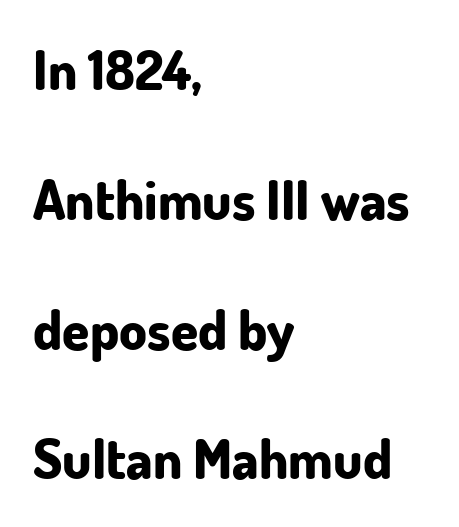
{"serif": "no", "italic": "no", "bold": "yes", "weight": "bold", "width": "normal", "stroke_contrast": "low", "x_height": "small", "monospaced": "no", "underline": "no", "align": "left", "line_spacing": "loose", "line_spacing_ratio": 2.36, "letter_spacing": "normal", "letter_spacing_em": 0.0, "glyph_px": 55}
